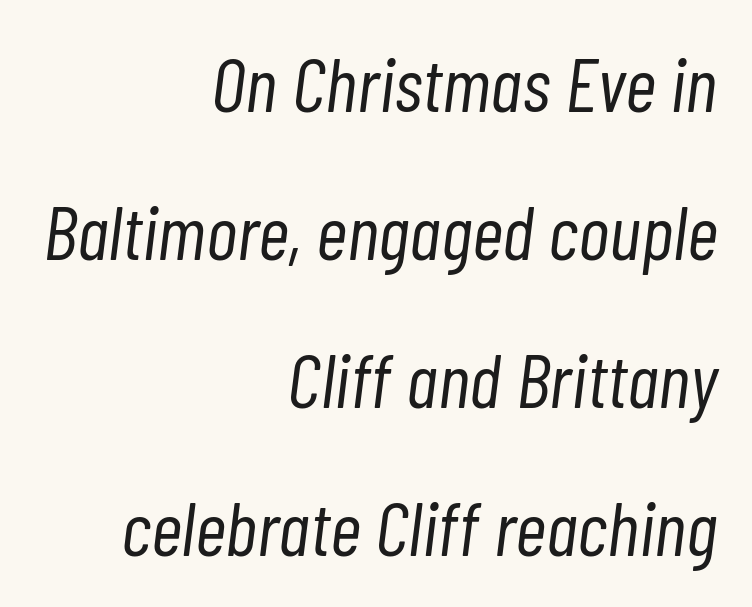
The image shows 77 px light, condensed type, italic (leaning right); set right-aligned, loose line spacing (1.92x), normal letter spacing, not underlined; low stroke contrast and a medium x-height.
